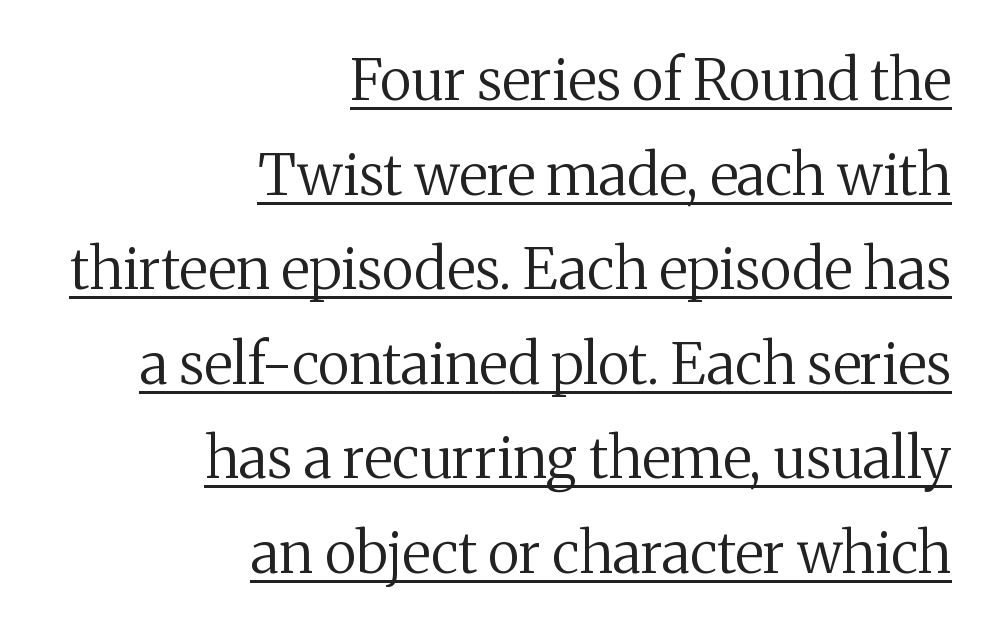
The letters advance in unequal steps, a hallmark of proportional type. Line spacing here is normal. The passage shown is not bold in any degree. Quick note: underline on.
